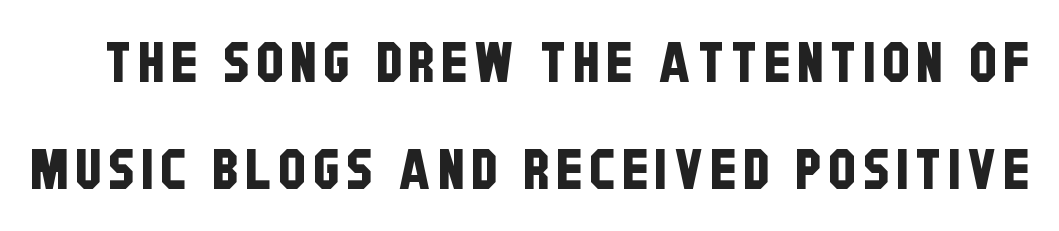
{"serif": "no", "width": "condensed", "stroke_contrast": "low", "x_height": "large", "monospaced": "no", "underline": "no", "line_spacing": "loose", "line_spacing_ratio": 1.94, "glyph_px": 55}
